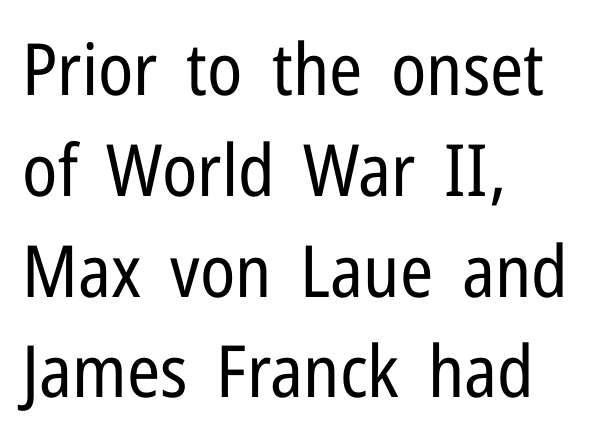
The letters stand straight up with perfectly vertical stems. The passage shown stacks its lines at a standard gap. The face used here is proportionally spaced, like ordinary book or web type. This sample uses a sans-serif face.
